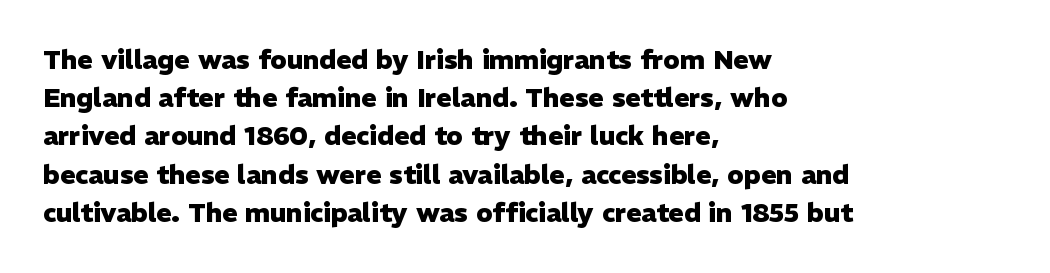
Q: Is the text bold? A: Yes.
Q: Is the text italic (slanted)? A: No, it is upright.
Q: Is the text underlined? A: No.
Q: How is the paragraph aligned? A: Left-aligned.
Q: Is the spacing between letters normal or unusually wide? A: Normal.
Q: Is the spacing between lines tight, normal or loose? A: Normal.
